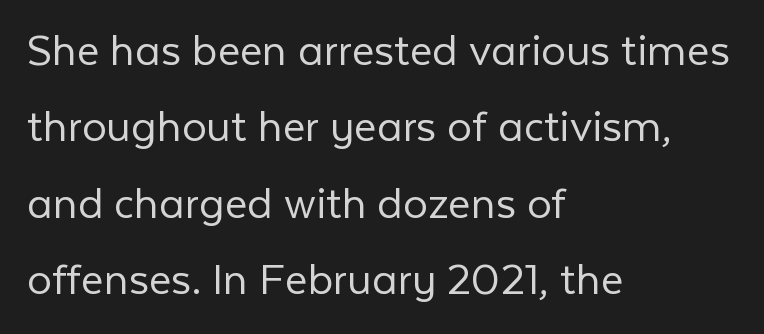
{"serif": "no", "italic": "no", "bold": "no", "weight": "light", "width": "normal", "stroke_contrast": "low", "x_height": "medium", "monospaced": "no", "underline": "no", "align": "left", "line_spacing": "normal", "line_spacing_ratio": 1.56, "letter_spacing": "normal", "letter_spacing_em": 0.0, "glyph_px": 49}
